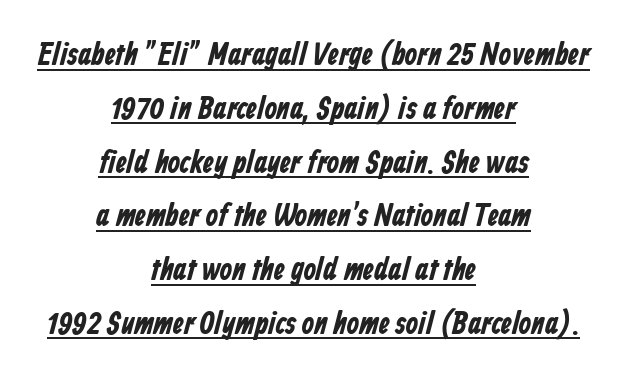
{"serif": "no", "bold": "yes", "weight": "bold", "width": "condensed", "stroke_contrast": "low", "x_height": "medium", "monospaced": "no", "underline": "yes", "align": "center", "line_spacing": "normal", "line_spacing_ratio": 1.68, "letter_spacing": "normal", "letter_spacing_em": 0.0, "glyph_px": 32}
